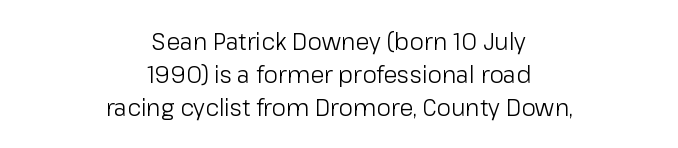
The letters look calm and open, with moderate or lighter stems. Italic: no, the glyphs are upright roman. Compared with typical paragraphs, the rows here are spaced about the same. The face used here is rendered with its standard letterfit. These lines stack symmetrically, like a column narrowing and widening about its center. Honestly, there is no underline to notice here at all.
